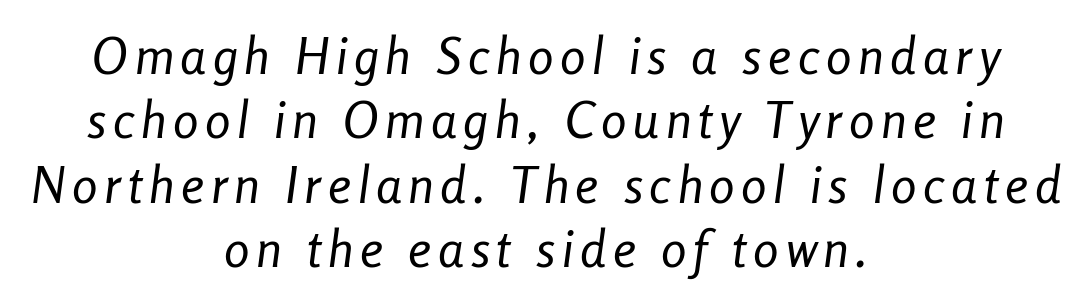
The image shows 51 px regular-weight, condensed type, italic (leaning right); set centered, normal line spacing (1.26x), not underlined; low stroke contrast and a medium x-height.
